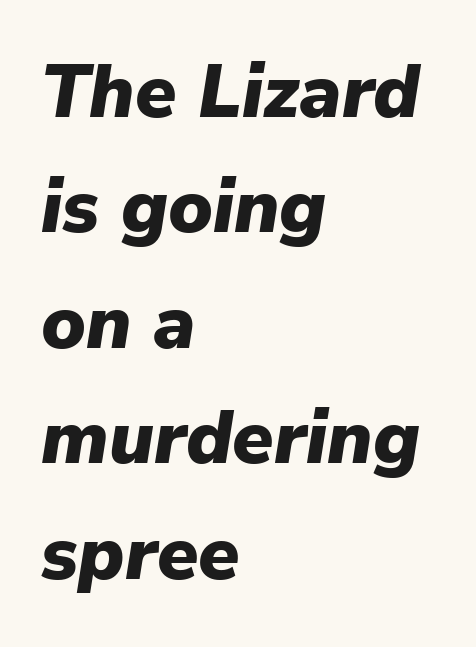
{"italic": "yes", "lean": "right", "slant_degrees": 9, "bold": "yes", "weight": "heavy", "width": "normal", "stroke_contrast": "low", "x_height": "medium", "monospaced": "no", "underline": "no", "align": "left", "line_spacing": "normal", "line_spacing_ratio": 1.54, "letter_spacing": "normal", "letter_spacing_em": 0.0, "glyph_px": 75}
